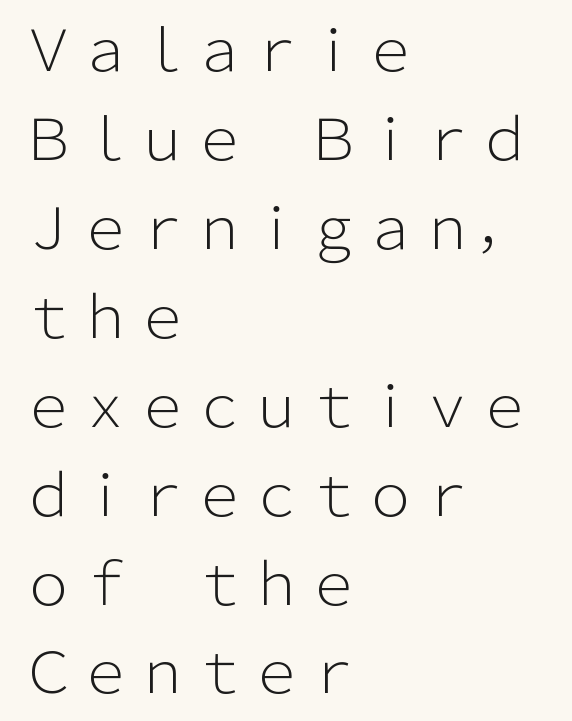
{"serif": "no", "italic": "no", "bold": "no", "weight": "light", "width": "normal", "stroke_contrast": "low", "x_height": "medium", "monospaced": "no", "underline": "no", "align": "left", "line_spacing": "normal", "line_spacing_ratio": 1.56, "letter_spacing": "normal", "letter_spacing_em": 0.0, "glyph_px": 57}
